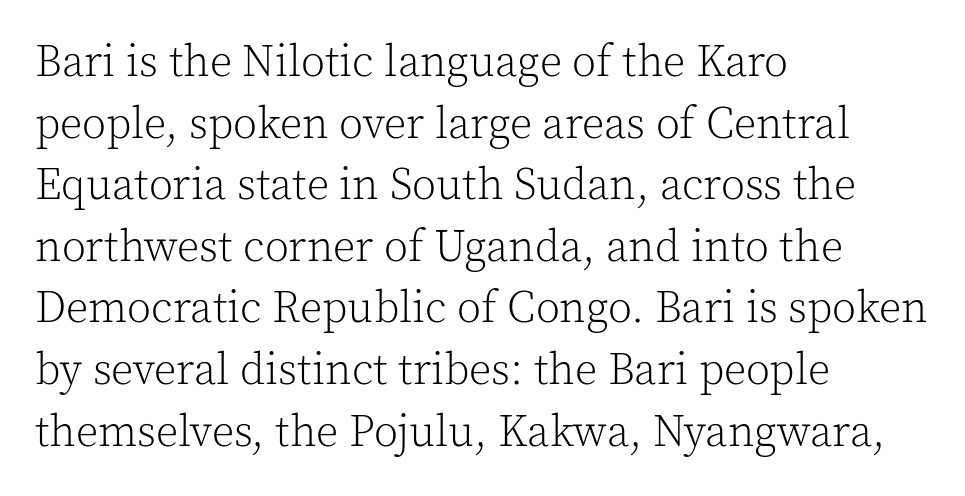
The image shows 44 px light serif type, upright; set left-aligned, normal line spacing (1.4x), normal letter spacing, not underlined; a medium x-height.
